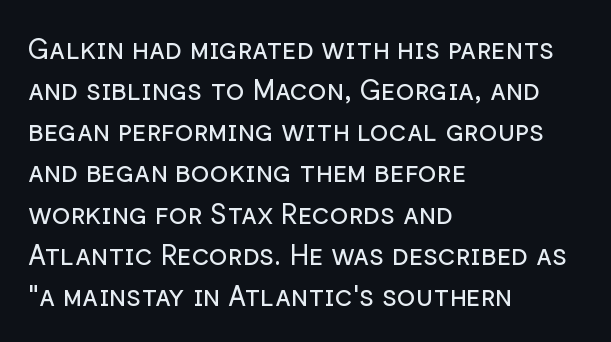
The rag falls on the right side of this text block. Letters rest on an invisible, unmarked baseline. This is roman type, the default non-slanted kind. Compared with typical body copy, the letter spacing here is the same.
